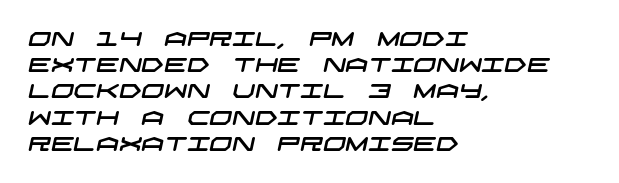
Interline gaps are of average width in this sample. Students, note that the glyphs here touch the page at normal intervals. The lines are quadded left. A clean baseline with only descenders dipping below it.
